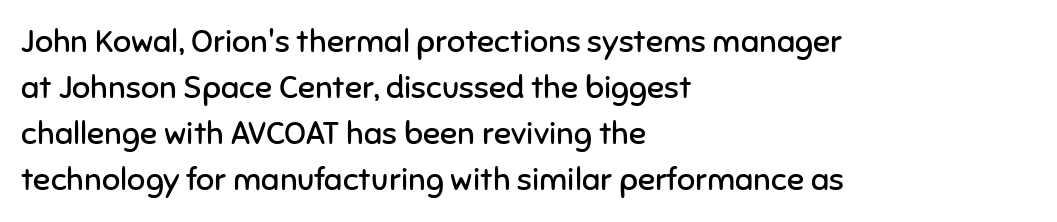
The font family rendered here belongs to the sans-serif group. Note the varied advance widths — an 'i' is clearly narrower than an 'm'. Bare-footed words on every line. The horizontal fit of the characters is conventional and even.
